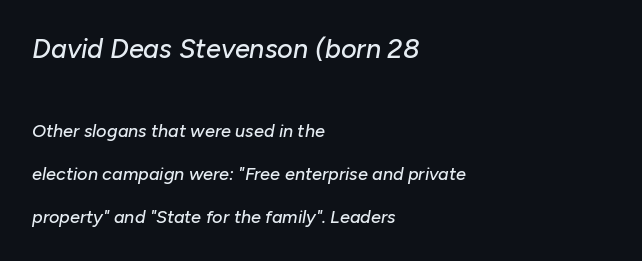
Q: Is the text italic (slanted)? A: Yes, it leans right by about 10 degrees.
Q: Is the text underlined? A: No.
Q: How is the paragraph aligned? A: Left-aligned.
Q: Is the spacing between letters normal or unusually wide? A: Normal.
Q: Is the spacing between lines tight, normal or loose? A: Loose.
Q: Which block of text is set in a larger size, the first (top) or the second (bottom)? A: The first (top) one.
